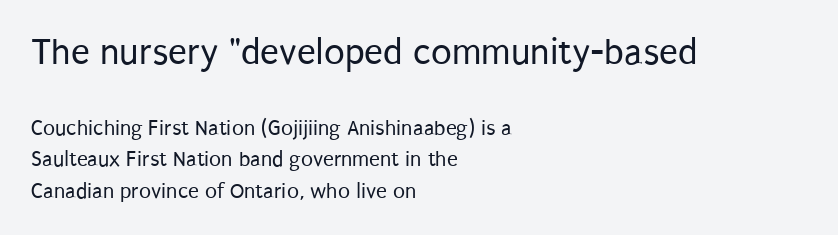
Q: Is the text bold? A: No.
Q: Is the text italic (slanted)? A: No, it is upright.
Q: Is the typeface a serif or a sans-serif typeface? A: Sans-serif.
Q: Is the text underlined? A: No.
Q: How is the paragraph aligned? A: Left-aligned.
Q: Is the spacing between letters normal or unusually wide? A: Normal.
Q: Is the spacing between lines tight, normal or loose? A: Normal.
Q: Which block of text is set in a larger size, the first (top) or the second (bottom)? A: The first (top) one.
Q: Width (condensed, normal, or wide)? A: Condensed.
Q: Stroke contrast? A: Low.
Q: x-height? A: Large.
Q: Monospaced? A: No.
